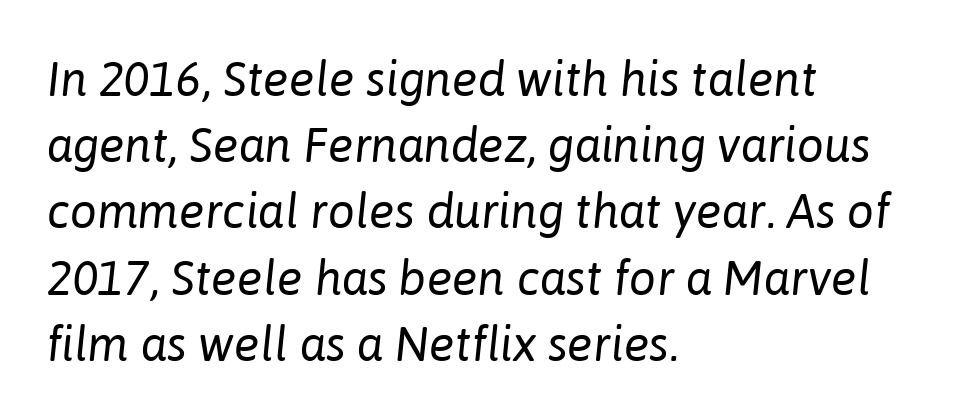
The image shows 48 px regular-weight type, italic (leaning right); set left-aligned, normal line spacing (1.38x), normal letter spacing, not underlined; low stroke contrast and a medium x-height.
